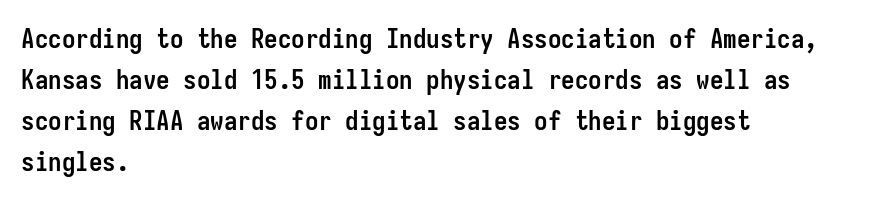
{"italic": "no", "bold": "yes", "underline": "no", "align": "left", "line_spacing": "normal", "line_spacing_ratio": 1.52, "letter_spacing": "normal", "letter_spacing_em": 0.0, "glyph_px": 27}
